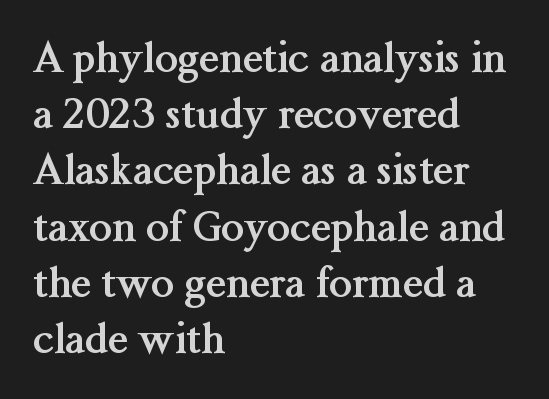
The letters sit at their default tracking, neither squeezed nor spread. The typesetter chose a ragged-right arrangement here. Compared with typical paragraphs, the rows here are spaced about the same. Thick stems and heavy bowls — unmistakably bold.
